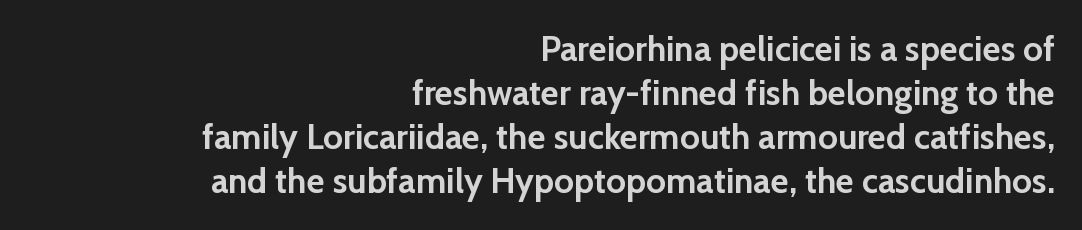
Q: Is the text bold? A: Yes.
Q: Is the text italic (slanted)? A: No, it is upright.
Q: Is the typeface a serif or a sans-serif typeface? A: Sans-serif.
Q: Is the text underlined? A: No.
Q: How is the paragraph aligned? A: Right-aligned.
Q: Is the spacing between letters normal or unusually wide? A: Normal.
Q: Is the spacing between lines tight, normal or loose? A: Normal.
Q: Width (condensed, normal, or wide)? A: Normal.
Q: Stroke contrast? A: Low.
Q: x-height? A: Medium.
Q: Monospaced? A: No.
